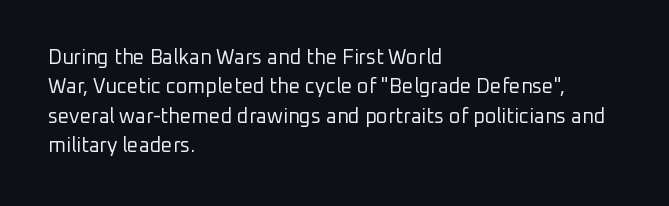
The image shows 20 px text type, upright; set left-aligned, normal line spacing (1.47x), normal letter spacing, not underlined.
